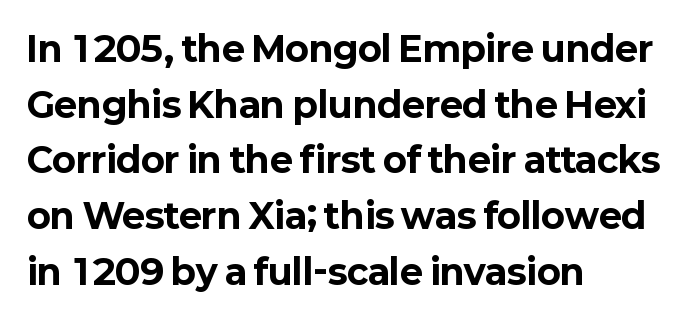
Q: Is the text bold? A: Yes.
Q: Is the text italic (slanted)? A: No, it is upright.
Q: Is the typeface a serif or a sans-serif typeface? A: Sans-serif.
Q: Is the text underlined? A: No.
Q: How is the paragraph aligned? A: Left-aligned.
Q: Is the spacing between letters normal or unusually wide? A: Normal.
Q: Is the spacing between lines tight, normal or loose? A: Normal.
Q: Width (condensed, normal, or wide)? A: Normal.
Q: Stroke contrast? A: Low.
Q: x-height? A: Medium.
Q: Monospaced? A: No.
